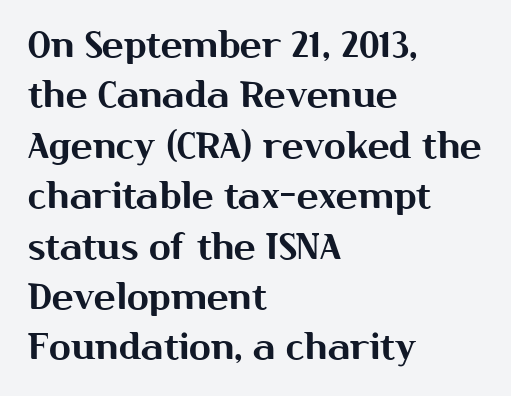
{"serif": "no", "italic": "no", "width": "normal", "stroke_contrast": "medium", "x_height": "medium", "monospaced": "no", "underline": "no", "align": "left", "line_spacing": "normal", "line_spacing_ratio": 1.4, "letter_spacing": "normal", "letter_spacing_em": 0.0, "glyph_px": 36}
